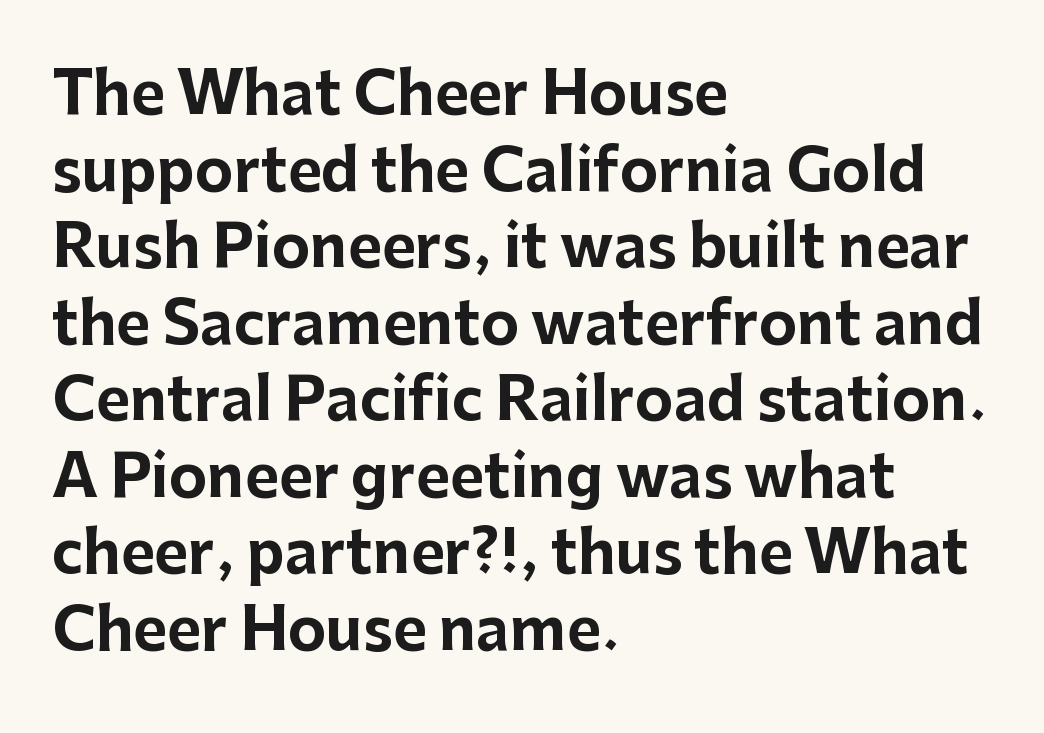
{"serif": "no", "italic": "no", "bold": "yes", "weight": "bold", "width": "normal", "stroke_contrast": "low", "x_height": "medium", "monospaced": "no", "underline": "no", "align": "left", "line_spacing": "normal", "line_spacing_ratio": 1.32, "letter_spacing": "normal", "letter_spacing_em": 0.0, "glyph_px": 58}
